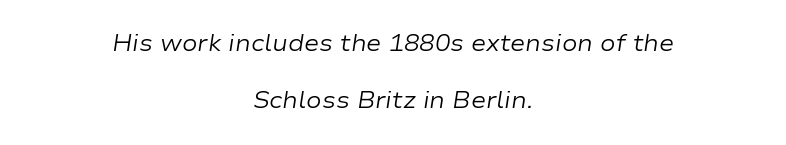
The image shows 23 px text type, italic (leaning right); set centered, loose line spacing (2.5x), normal letter spacing, not underlined.
